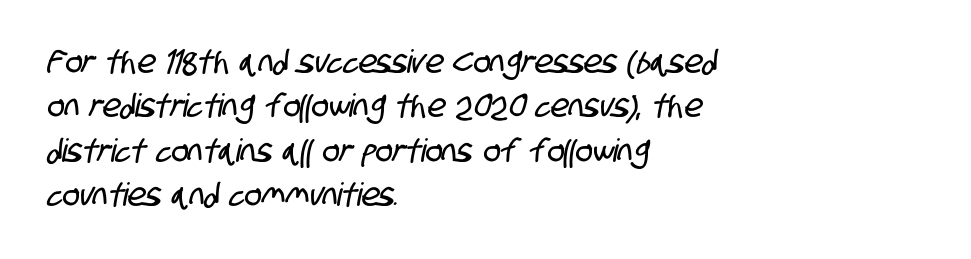
This sample is left-justified, so line endings fall wherever the words run out. You could call the tracking neutral — neither tight nor loose. Interline gaps are of average width in this sample. Descenders are the only things crossing below the line.
